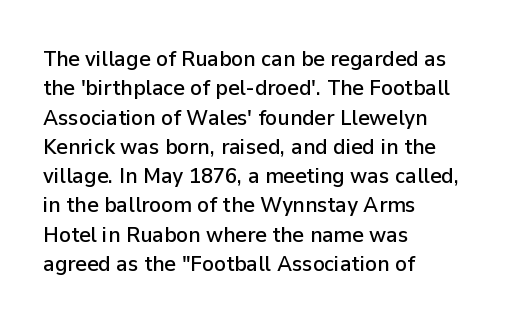
{"italic": "no", "underline": "no", "align": "left", "line_spacing": "normal", "line_spacing_ratio": 1.33, "letter_spacing": "normal", "letter_spacing_em": 0.0, "glyph_px": 22}
